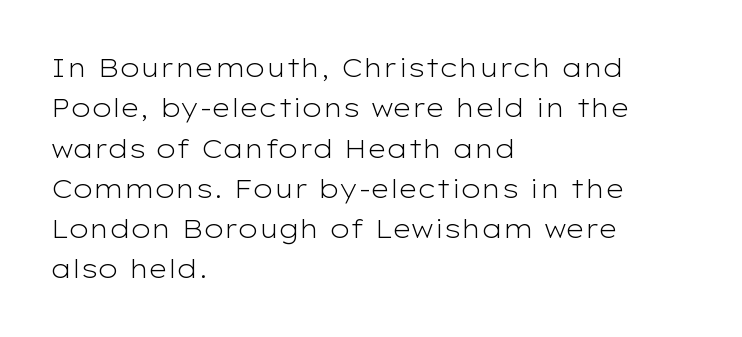
The image shows 26 px text type, upright; set left-aligned, normal line spacing (1.55x), normal letter spacing, not underlined.
